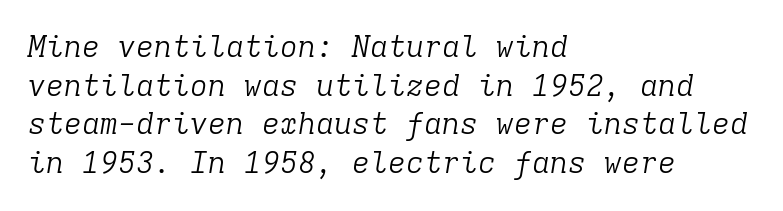
The image shows 30 px light serif type, italic (leaning right), monospaced; set left-aligned, normal line spacing (1.29x), normal letter spacing, not underlined; low stroke contrast and a medium x-height.
